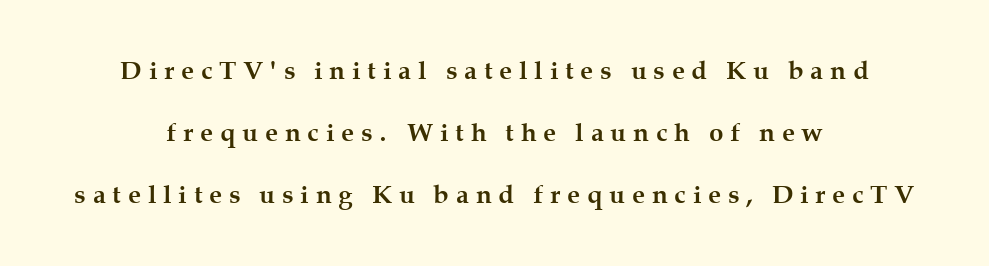
Q: Is the text bold? A: Yes.
Q: Is the text italic (slanted)? A: No, it is upright.
Q: Is the text underlined? A: No.
Q: How is the paragraph aligned? A: Centered.
Q: Is the spacing between letters normal or unusually wide? A: Unusually wide.
Q: Is the spacing between lines tight, normal or loose? A: Loose.
